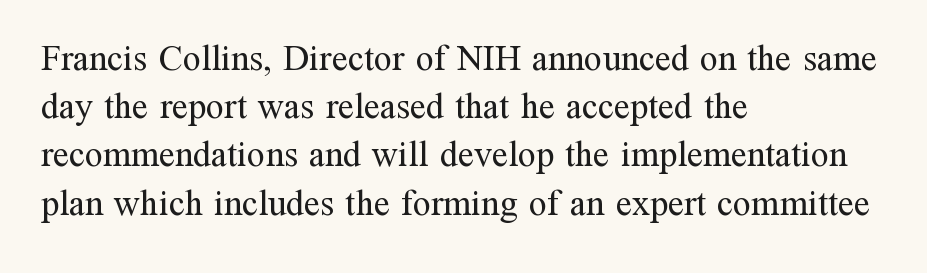
The image shows 36 px regular-weight serif type, upright; set left-aligned, normal line spacing (1.34x), normal letter spacing, not underlined; medium stroke contrast and a medium x-height.
